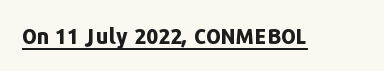
{"italic": "no", "bold": "yes", "underline": "yes", "letter_spacing": "normal", "letter_spacing_em": 0.0, "glyph_px": 21}
